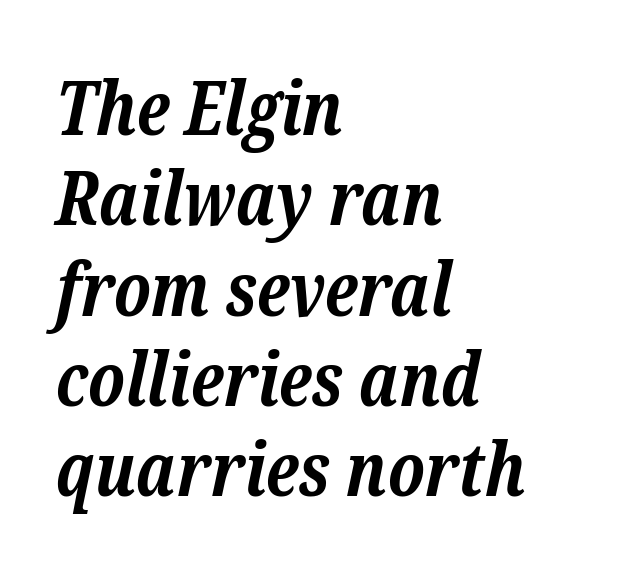
{"serif": "yes", "italic": "yes", "lean": "right", "slant_degrees": 12, "bold": "yes", "weight": "bold", "width": "normal", "stroke_contrast": "low", "x_height": "medium", "monospaced": "no", "underline": "no", "align": "left", "line_spacing_ratio": 1.22, "letter_spacing": "normal", "letter_spacing_em": 0.0, "glyph_px": 74}
